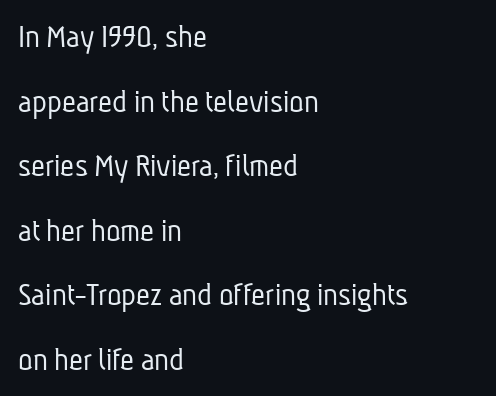
The weight would be labelled regular, book, light, or lighter still. The rendering shows plain stroke endings on the letterforms — a sans-serif design. Caption: standard tracking, unaltered. Clear beneath every line of the passage.
